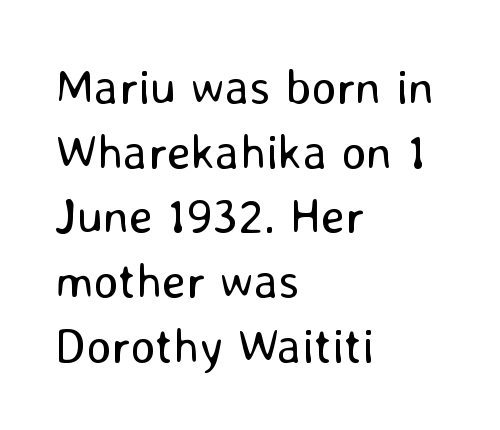
You could not count columns in this text — the font is proportionally spaced. Horizontal alignment here is leftward, the default for most running prose. What stands out about the letter spacing? Nothing — it is the standard amount. Letters have the restrained weight of plain body copy at most. This sample uses a sans-serif face.
